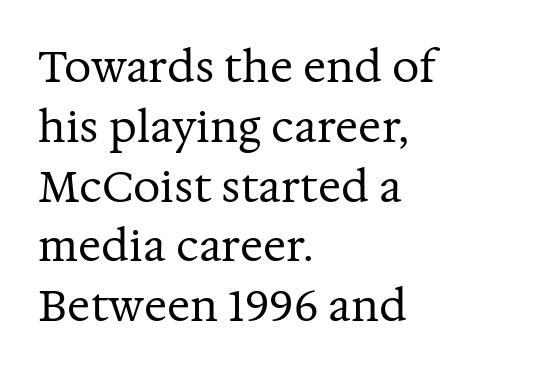
{"serif": "yes", "italic": "no", "bold": "no", "weight": "regular", "width": "normal", "stroke_contrast": "medium", "x_height": "medium", "monospaced": "no", "underline": "no", "align": "left", "line_spacing": "normal", "line_spacing_ratio": 1.39, "letter_spacing": "normal", "letter_spacing_em": 0.0, "glyph_px": 43}
